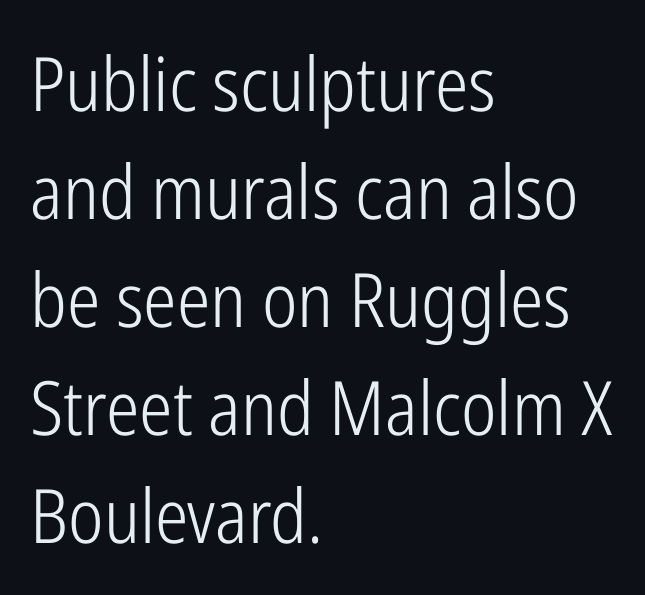
Q: Is the text bold? A: No.
Q: Is the text italic (slanted)? A: No, it is upright.
Q: Is the typeface a serif or a sans-serif typeface? A: Sans-serif.
Q: Is the text underlined? A: No.
Q: How is the paragraph aligned? A: Left-aligned.
Q: Is the spacing between letters normal or unusually wide? A: Normal.
Q: Is the spacing between lines tight, normal or loose? A: Normal.
Q: Width (condensed, normal, or wide)? A: Condensed.
Q: Stroke contrast? A: Low.
Q: x-height? A: Medium.
Q: Monospaced? A: No.
